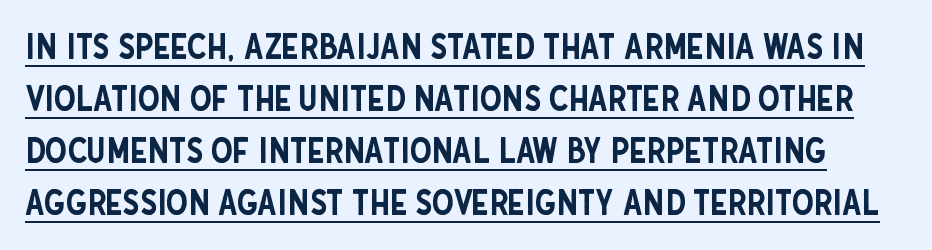
Q: Is the text italic (slanted)? A: No, it is upright.
Q: Is the typeface a serif or a sans-serif typeface? A: Sans-serif.
Q: Is the text underlined? A: Yes.
Q: Is the spacing between letters normal or unusually wide? A: Normal.
Q: Is the spacing between lines tight, normal or loose? A: Normal.
Q: Width (condensed, normal, or wide)? A: Condensed.
Q: Stroke contrast? A: Low.
Q: x-height? A: Large.
Q: Monospaced? A: No.
